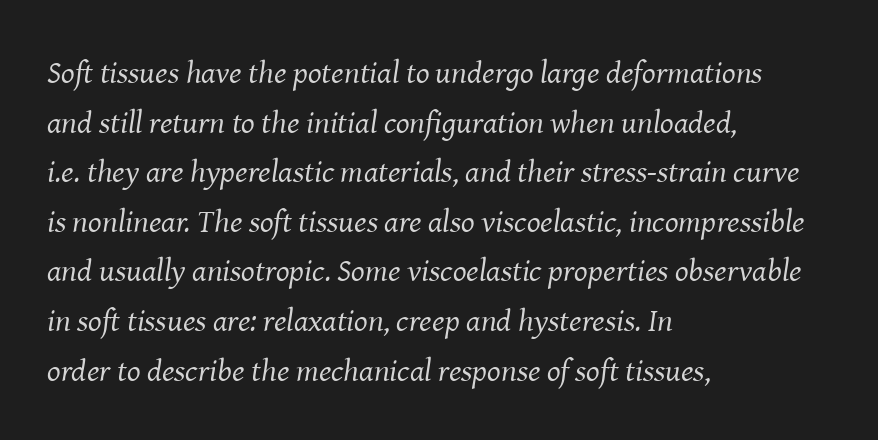
The image shows 32 px regular-weight serif type, italic (leaning right); set left-aligned, normal line spacing (1.55x), normal letter spacing, not underlined; medium stroke contrast and a medium x-height.
